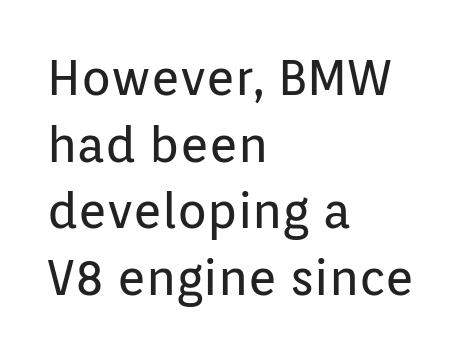
Stem width sits at or under what a default text font uses. What kind of face is this? One without serifs — a sans. Check the space under the baseline: it is left empty. The axis of the letterforms is exactly vertical.
